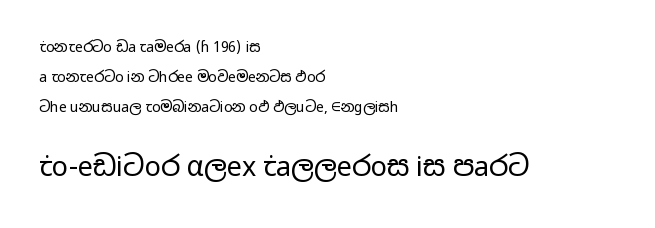
The image shows 27 px text type, upright; set left-aligned, loose line spacing (2.16x), normal letter spacing, not underlined; the second (bottom) block is 1.93x larger.
